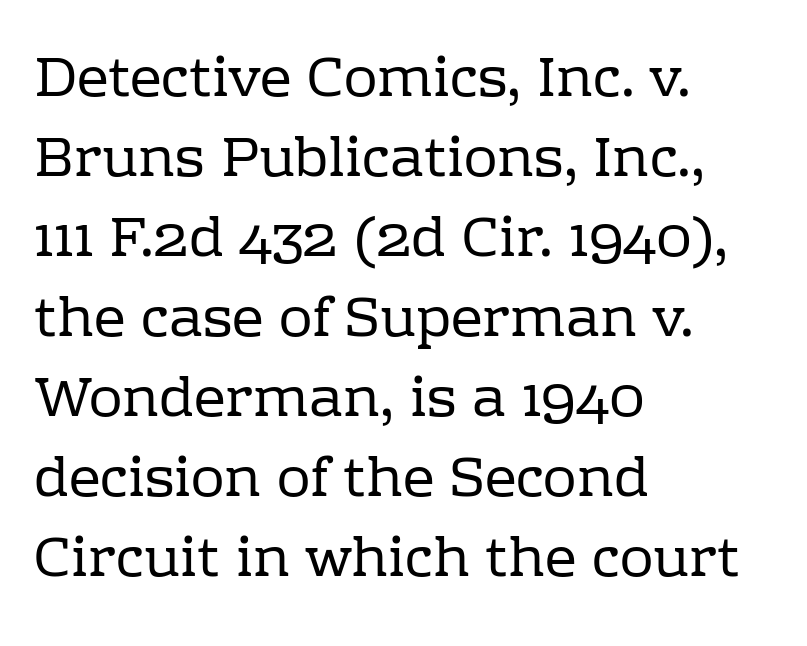
The image shows 56 px regular-weight serif type, upright; set left-aligned, normal line spacing (1.43x), normal letter spacing, not underlined; low stroke contrast and a medium x-height.
